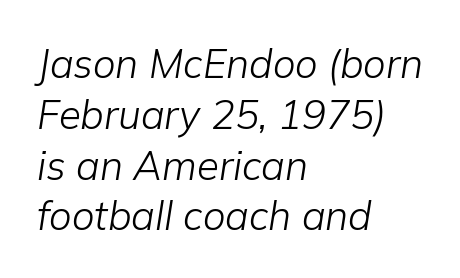
The image shows 40 px light type, italic (leaning right); set left-aligned, normal line spacing (1.27x), normal letter spacing, not underlined; low stroke contrast and a medium x-height.
